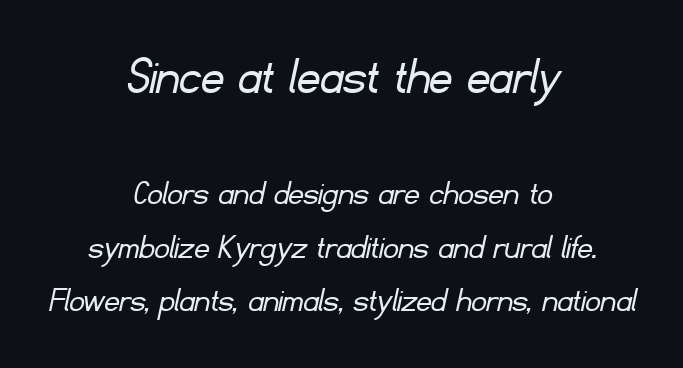
The image shows 56 px light sans-serif type; set centered, normal line spacing (1.45x), normal letter spacing, not underlined; the first (top) block is 1.51x larger; low stroke contrast and a small x-height.
